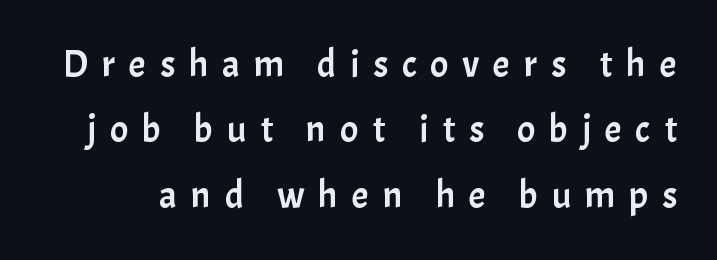
Characters follow at a spacing far wider than the type designer built in. Tall strokes in this sample are plumb rather than angled. A typesetter would call this proportional, since set widths differ per character. Classification — sans serif.
